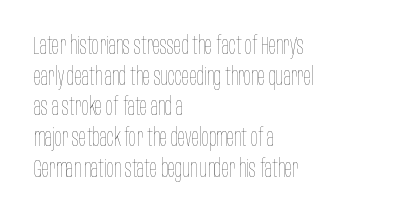
The image shows 24 px text type, upright; set left-aligned, normal line spacing (1.28x), normal letter spacing, not underlined.
